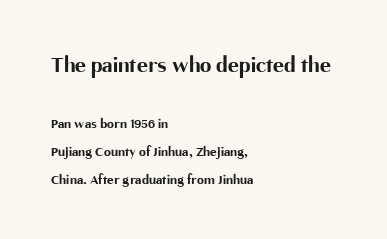
{"italic": "no", "bold": "yes", "underline": "no", "align": "left", "line_spacing": "loose", "line_spacing_ratio": 1.99, "letter_spacing": "normal", "letter_spacing_em": 0.0, "larger_block": "first", "size_ratio": 1.64, "glyph_px": 23}
